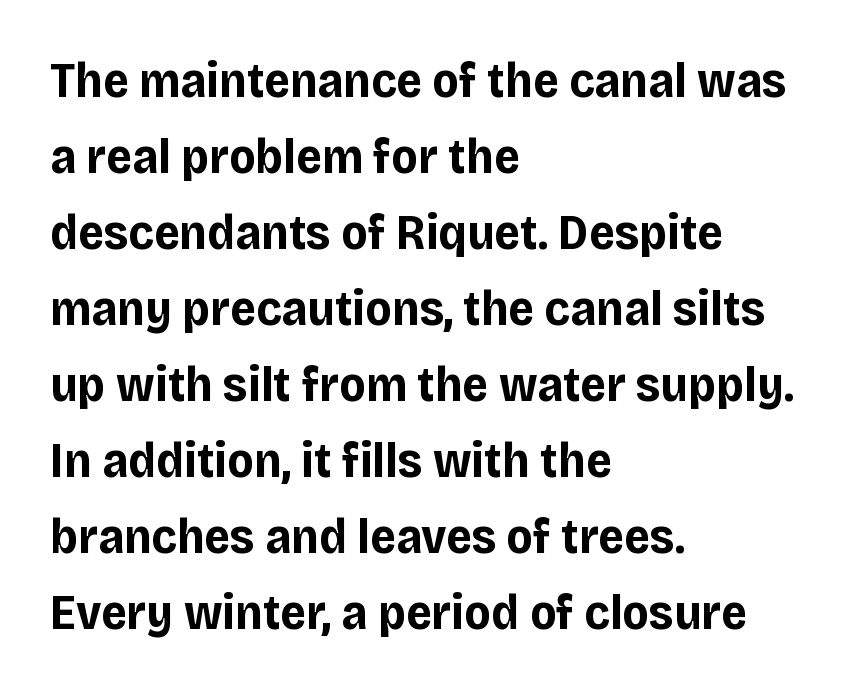
Q: Is the text bold? A: Yes.
Q: Is the text italic (slanted)? A: No, it is upright.
Q: Is the typeface a serif or a sans-serif typeface? A: Sans-serif.
Q: Is the text underlined? A: No.
Q: How is the paragraph aligned? A: Left-aligned.
Q: Is the spacing between letters normal or unusually wide? A: Normal.
Q: Is the spacing between lines tight, normal or loose? A: Normal.
Q: Width (condensed, normal, or wide)? A: Normal.
Q: Stroke contrast? A: Low.
Q: x-height? A: Large.
Q: Monospaced? A: No.
